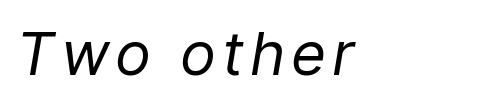
{"italic": "yes", "lean": "right", "slant_degrees": 9, "bold": "no", "weight": "regular", "width": "normal", "stroke_contrast": "low", "x_height": "medium", "monospaced": "no", "underline": "no", "glyph_px": 60}
